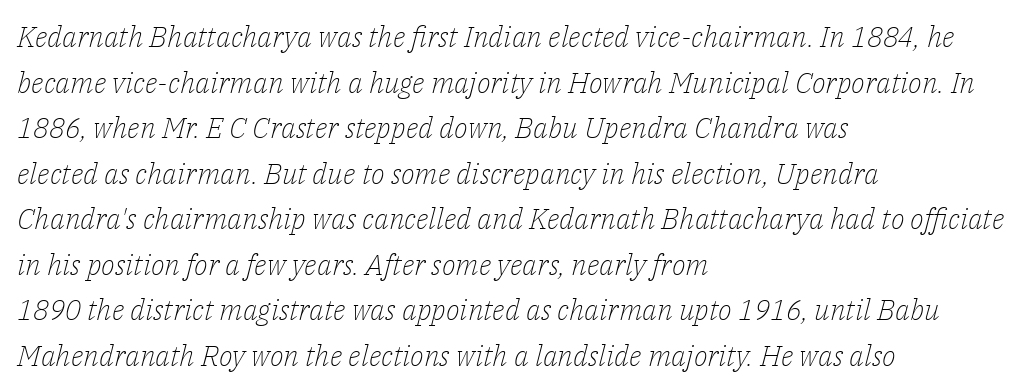
A bare baseline throughout the passage. The font is comparable to plain body text, perhaps lighter. Is the block centered? No — it sits flush against the left margin. Spacing verdict: proportional, widths tailored to each character. The space between consecutive lines is moderate. A typesetter would call this zero additional tracking.
